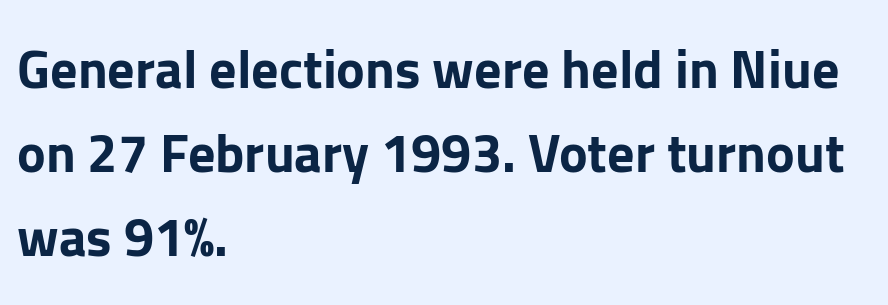
The image shows 54 px bold sans-serif type, upright; set left-aligned, normal line spacing (1.56x), normal letter spacing, not underlined; low stroke contrast and a medium x-height.
